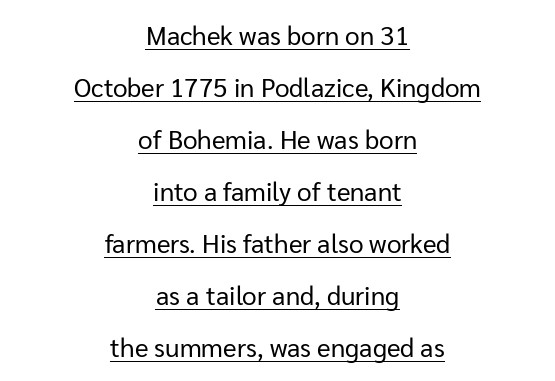
The image shows 26 px text type, upright; set centered, loose line spacing (2.0x), normal letter spacing, underlined.
